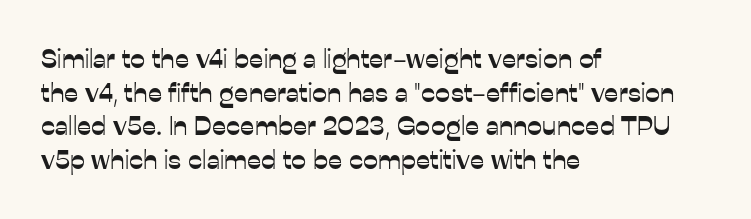
This is the regular roman posture of the typeface. Does extra space separate the letters? No, they use regular spacing. One-word summary of the alignment: left. How would I describe the line gaps? Plain and ordinary.
